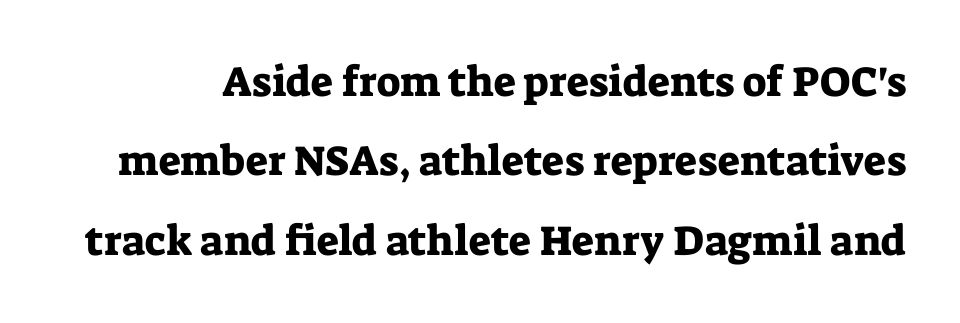
Do the letters lean? They stand straight. Only glyphs here, with clear space below each row. Looks like regular typesetting: each glyph gets only the width it needs. Note: serifs present on the glyphs. The line texture is even and compact thanks to regular tracking.
